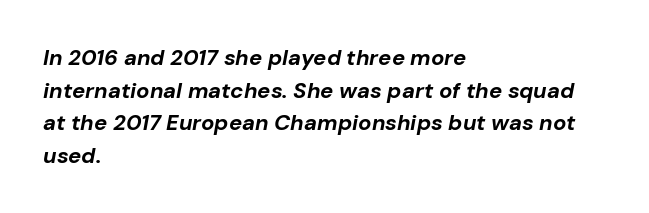
Honestly, there is no underline to notice here at all. The letters sit at their default tracking, neither squeezed nor spread. Short and long lines alike share a common starting point at left. Reading down the column, the eye jumps a familiar distance to each next line. Heft: maximum for text — a bold. When letters slant like this, we call the style italic.
